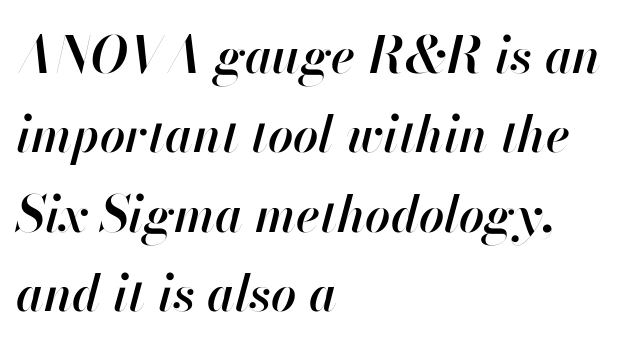
Q: Is the text bold? A: Semi-bold.
Q: Is the text italic (slanted)? A: Yes, it leans right by about 13 degrees.
Q: Is the text underlined? A: No.
Q: How is the paragraph aligned? A: Left-aligned.
Q: Is the spacing between letters normal or unusually wide? A: Normal.
Q: Is the spacing between lines tight, normal or loose? A: Normal.
Q: Width (condensed, normal, or wide)? A: Normal.
Q: Stroke contrast? A: High.
Q: x-height? A: Small.
Q: Monospaced? A: No.
